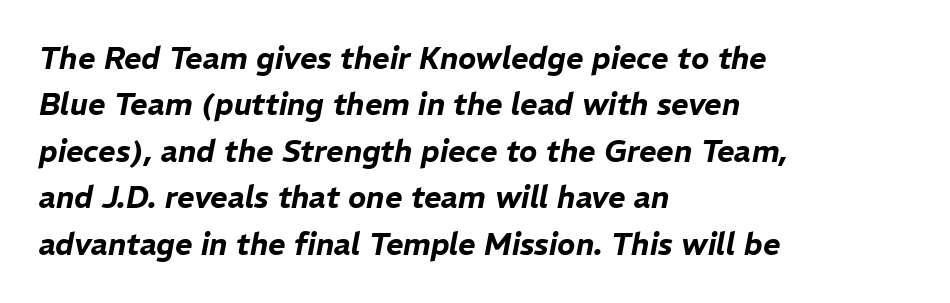
The image shows 30 px text type, italic (leaning right); set left-aligned, normal line spacing (1.55x), normal letter spacing, not underlined; low stroke contrast and a medium x-height.
